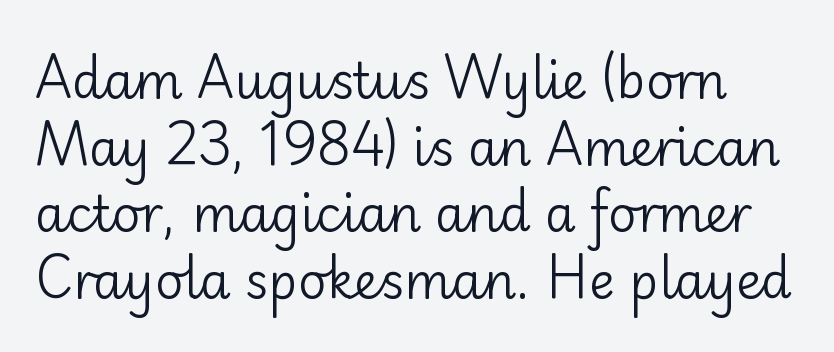
{"serif": "no", "italic": "no", "bold": "no", "weight": "regular", "width": "normal", "stroke_contrast": "low", "x_height": "small", "monospaced": "no", "underline": "no", "line_spacing": "normal", "line_spacing_ratio": 1.36, "letter_spacing": "normal", "letter_spacing_em": 0.0, "glyph_px": 49}
